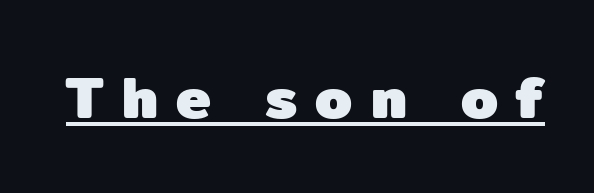
The image shows 59 px heavy sans-serif type, upright; set unusually wide letter spacing (+0.31 em), underlined; low stroke contrast and a medium x-height.
